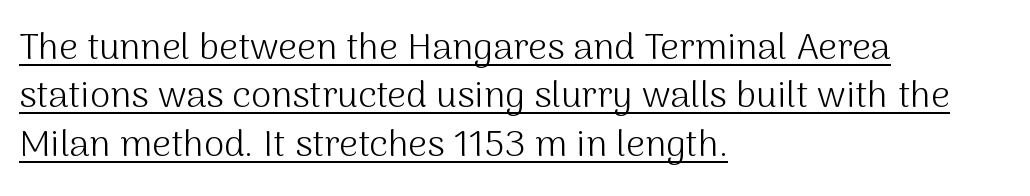
Proportional: the letters do not fall into vertical columns. Default kerning and tracking; the words read as compact shapes. The typesetter chose a ragged-right arrangement here. Stroke thickness stays within the range of a standard reading face or lighter. Rows of type keep a routine distance in the vertical direction. Serif or sans? Sans — the stroke terminals are bare.
